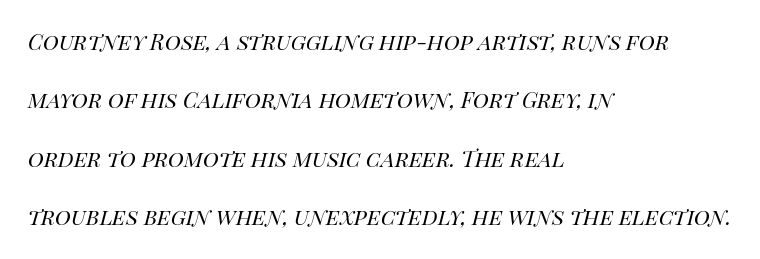
{"italic": "yes", "lean": "right", "slant_degrees": 14, "bold": "no", "underline": "no", "align": "left", "line_spacing": "loose", "line_spacing_ratio": 2.16, "letter_spacing": "normal", "letter_spacing_em": 0.0, "glyph_px": 27}
